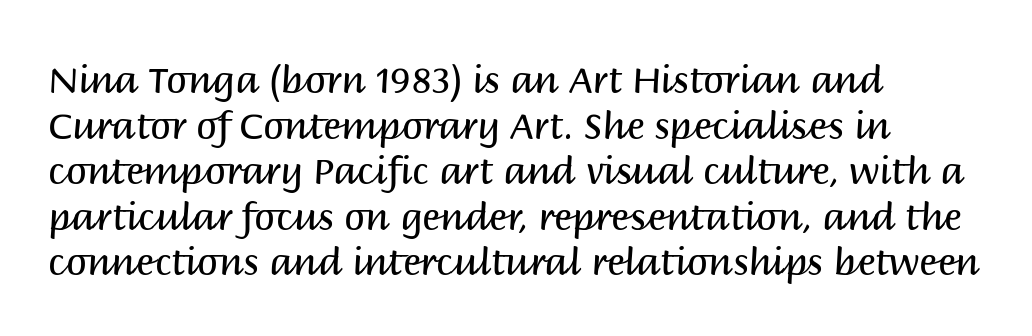
{"serif": "no", "bold": "no", "weight": "regular", "width": "normal", "stroke_contrast": "medium", "x_height": "large", "monospaced": "no", "underline": "no", "align": "left", "line_spacing_ratio": 1.23, "letter_spacing": "normal", "letter_spacing_em": 0.0, "glyph_px": 37}
